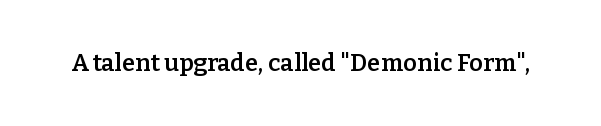
The image shows 24 px text type, upright; set normal letter spacing, not underlined.
